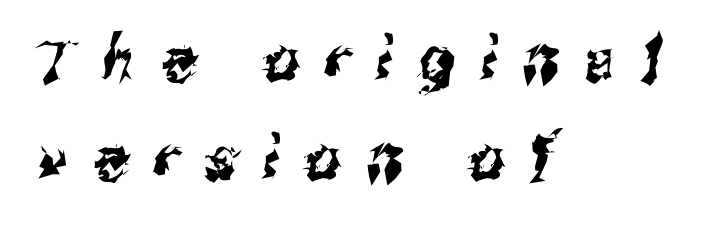
The image shows 62 px condensed sans-serif type; set left-aligned, normal line spacing (1.6x), unusually wide letter spacing (+0.42 em), not underlined; medium stroke contrast and a medium x-height.
